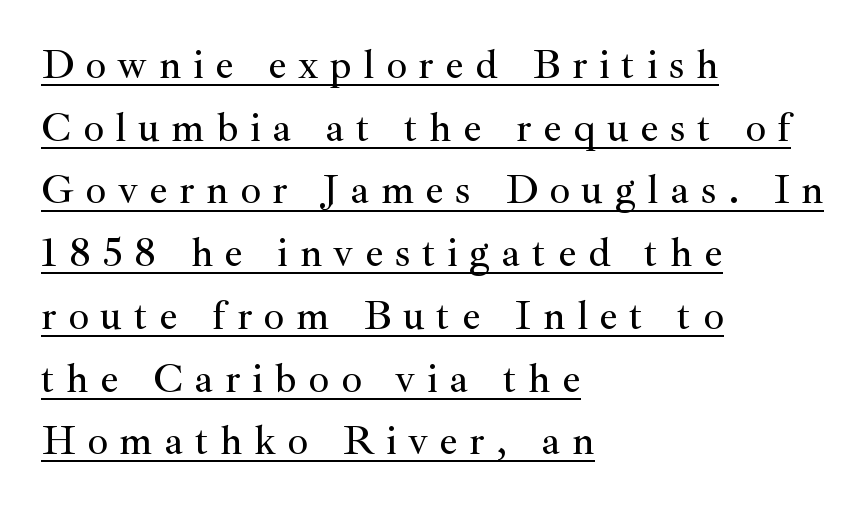
Honestly, the letter spacing is so wide it's the main thing you notice. No italicization has been applied; the sample stays upright. Reading down the block, your eye returns to a fixed left position each line. Regular leading. Do the characters align in a grid? No, the font is proportional. The text was rendered using a seriffed face with decorative stroke endings.
